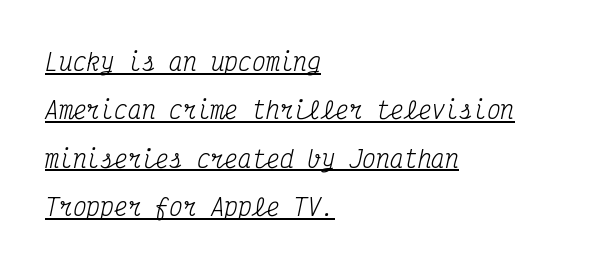
The image shows 23 px text type, italic (leaning right); set left-aligned, loose line spacing (2.1x), normal letter spacing, underlined.
